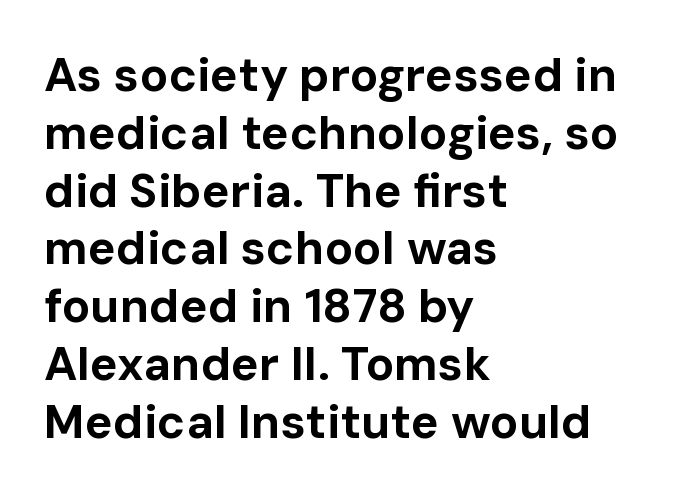
Rule under the text: the space is simply empty. This rendering uses left alignment, leaving the right contour irregular. The letters stand straight up with perfectly vertical stems. Looks like regular typesetting: each glyph gets only the width it needs.
